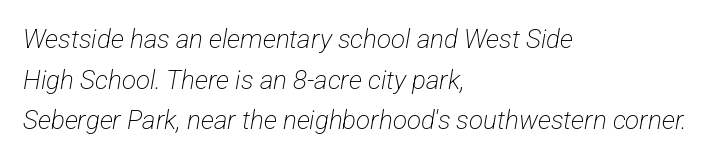
The image shows 26 px text type; set left-aligned, normal line spacing (1.56x), normal letter spacing, not underlined.
